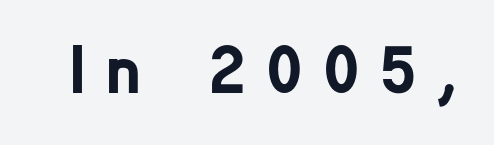
{"serif": "no", "width": "condensed", "stroke_contrast": "low", "x_height": "medium", "monospaced": "no", "underline": "no", "letter_spacing": "wide", "letter_spacing_em": 0.32, "glyph_px": 70}
